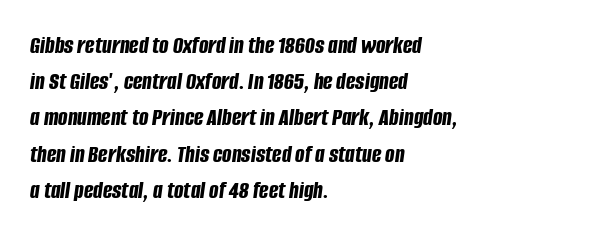
{"italic": "yes", "lean": "right", "slant_degrees": 8, "bold": "yes", "underline": "no", "align": "left", "line_spacing": "normal", "line_spacing_ratio": 1.45, "letter_spacing": "normal", "letter_spacing_em": 0.0, "glyph_px": 25}
